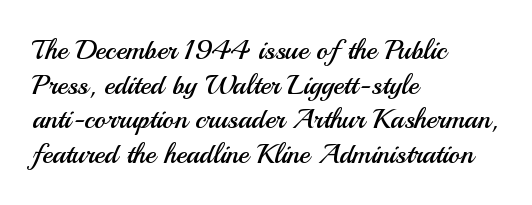
{"serif": "no", "bold": "no", "weight": "regular", "width": "normal", "stroke_contrast": "medium", "x_height": "small", "monospaced": "no", "underline": "no", "align": "left", "line_spacing_ratio": 1.24, "letter_spacing": "normal", "letter_spacing_em": 0.0, "glyph_px": 28}
